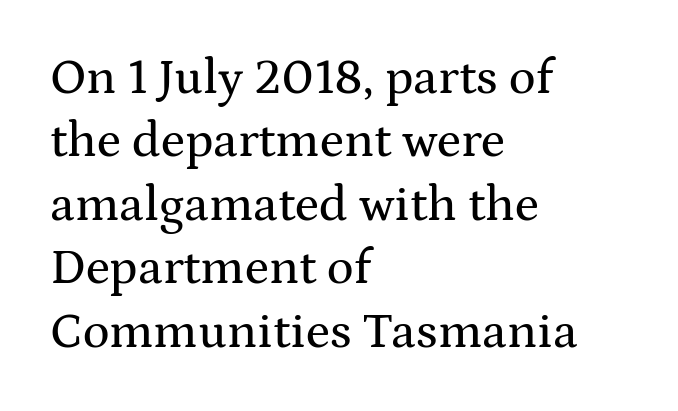
{"serif": "yes", "italic": "no", "width": "wide", "stroke_contrast": "medium", "x_height": "medium", "monospaced": "no", "underline": "no", "align": "left", "line_spacing": "normal", "line_spacing_ratio": 1.27, "letter_spacing": "normal", "letter_spacing_em": 0.0, "glyph_px": 50}
